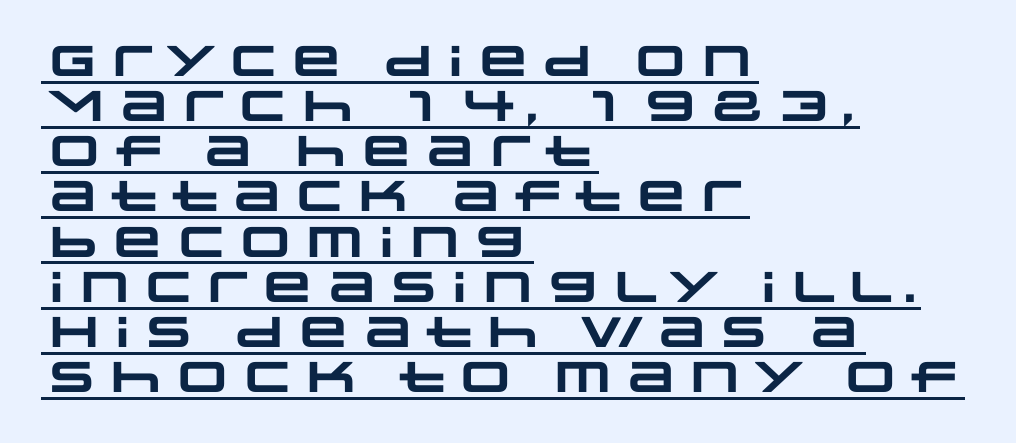
The image shows 43 px heavy, wide sans-serif type; set left-aligned, tight line spacing (1.05x), normal letter spacing, underlined; low stroke contrast and a large x-height.
